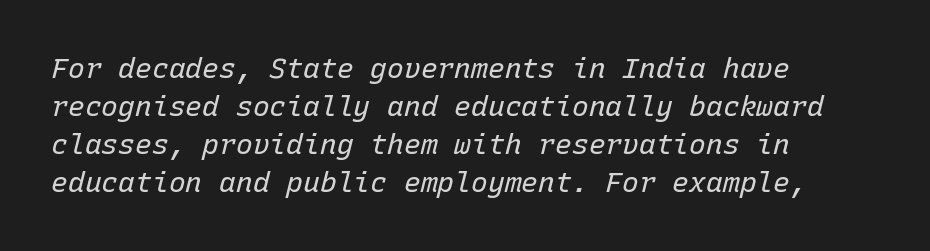
Q: Is the text bold? A: No.
Q: Is the text italic (slanted)? A: Yes, it leans right by about 15 degrees.
Q: Is the text underlined? A: No.
Q: How is the paragraph aligned? A: Left-aligned.
Q: Is the spacing between letters normal or unusually wide? A: Normal.
Q: Is the spacing between lines tight, normal or loose? A: Normal.
Q: Width (condensed, normal, or wide)? A: Normal.
Q: Stroke contrast? A: Low.
Q: x-height? A: Medium.
Q: Monospaced? A: Yes.
